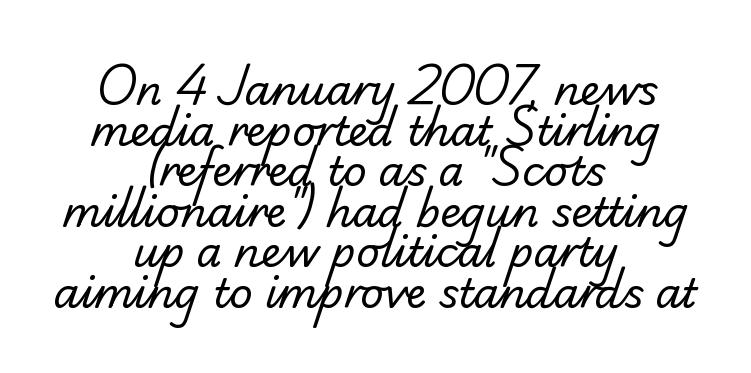
The text was rendered using a seriffed face with decorative stroke endings. Varying glyph widths throughout — classic text-font behaviour. Just letters on the line, the space beneath them empty. This reads as an unemphasized weight, regular at the heaviest.
